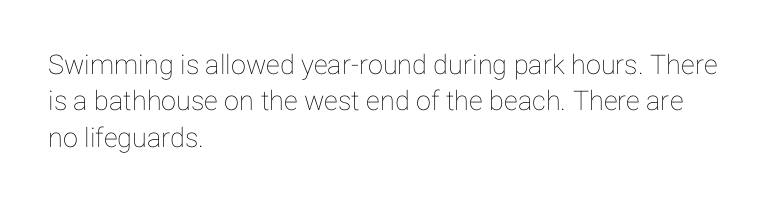
Tracking value appears to be zero — textbook default spacing. The type sits square on the baseline with zero lean. A clean baseline with only descenders dipping below it. Is the block centered? No — it sits flush against the left margin. Notice how descenders clear the ascenders below comfortably — that's standard leading.
